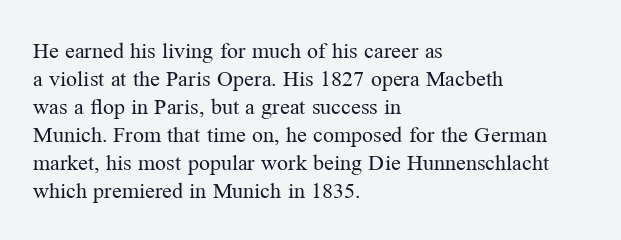
{"italic": "no", "bold": "no", "underline": "no", "align": "left", "line_spacing": "normal", "line_spacing_ratio": 1.27, "letter_spacing": "normal", "letter_spacing_em": 0.0, "glyph_px": 22}
